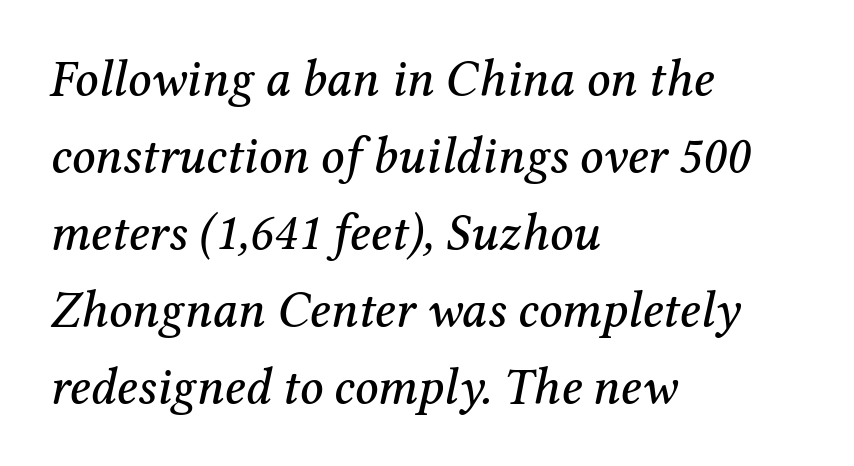
The image shows 51 px serif type, italic (leaning right); set left-aligned, normal line spacing (1.51x), normal letter spacing, not underlined; medium stroke contrast and a medium x-height.
